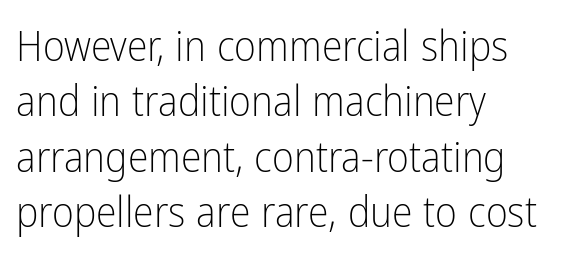
The image shows 42 px light, condensed sans-serif type, upright; set left-aligned, normal line spacing (1.32x), normal letter spacing, not underlined; low stroke contrast and a medium x-height.
